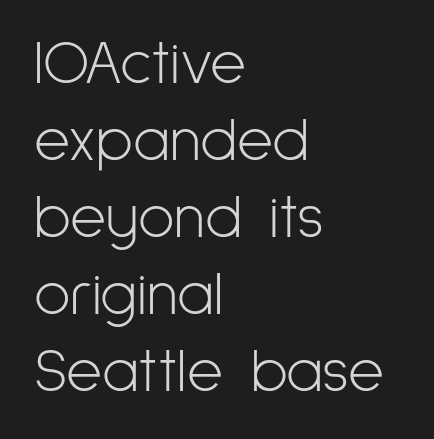
Unmarked baselines from the first word to the last. Each stroke keeps to a modest, everyday thickness or less. If you drew a line through each stem, it would be perfectly vertical. Is the block centered? No — it sits flush against the left margin.
